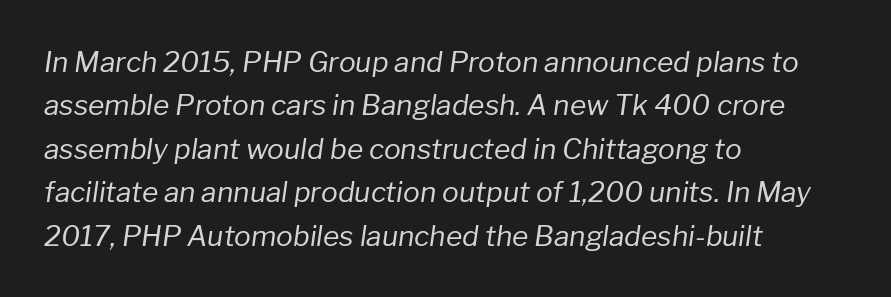
{"italic": "yes", "lean": "right", "slant_degrees": 8, "bold": "no", "weight": "regular", "width": "normal", "stroke_contrast": "low", "x_height": "medium", "monospaced": "no", "underline": "no", "align": "left", "line_spacing": "normal", "line_spacing_ratio": 1.55, "letter_spacing": "normal", "letter_spacing_em": 0.0, "glyph_px": 28}
